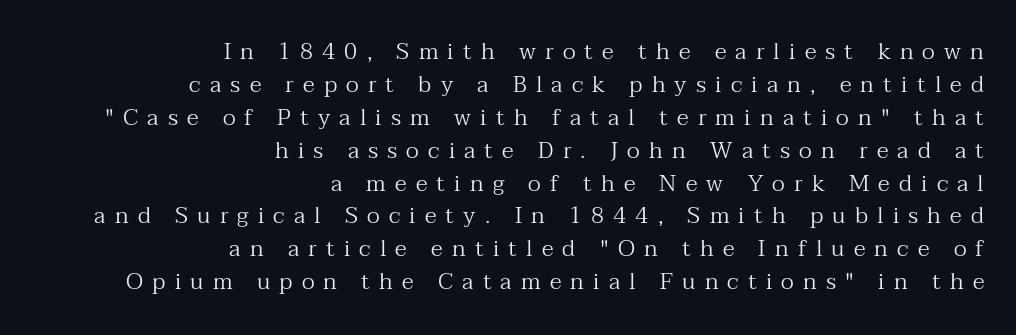
Q: Is the text bold? A: No.
Q: Is the text italic (slanted)? A: No, it is upright.
Q: Is the text underlined? A: No.
Q: How is the paragraph aligned? A: Right-aligned.
Q: Is the spacing between letters normal or unusually wide? A: Unusually wide.
Q: Is the spacing between lines tight, normal or loose? A: Normal.
